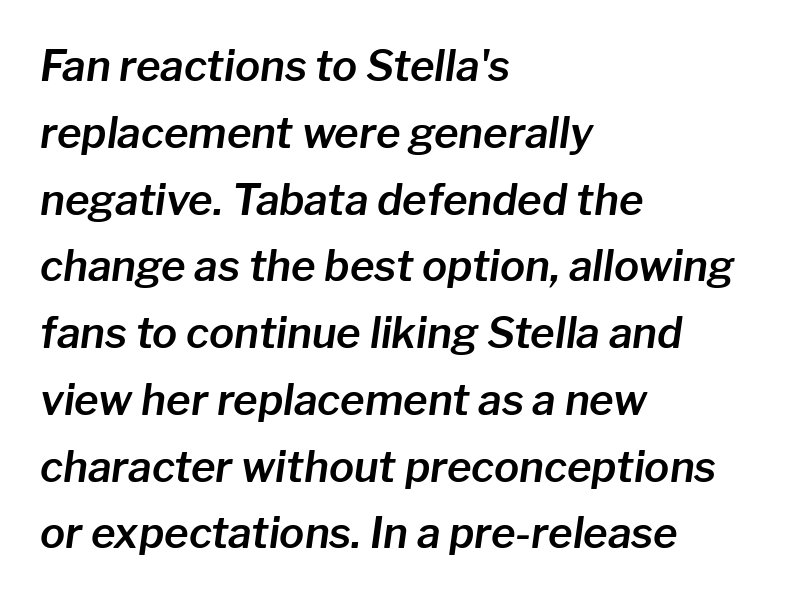
Q: Is the text italic (slanted)? A: Yes, it leans right by about 8 degrees.
Q: Is the text underlined? A: No.
Q: How is the paragraph aligned? A: Left-aligned.
Q: Is the spacing between letters normal or unusually wide? A: Normal.
Q: Is the spacing between lines tight, normal or loose? A: Normal.
Q: Width (condensed, normal, or wide)? A: Normal.
Q: Stroke contrast? A: Low.
Q: x-height? A: Medium.
Q: Monospaced? A: No.
